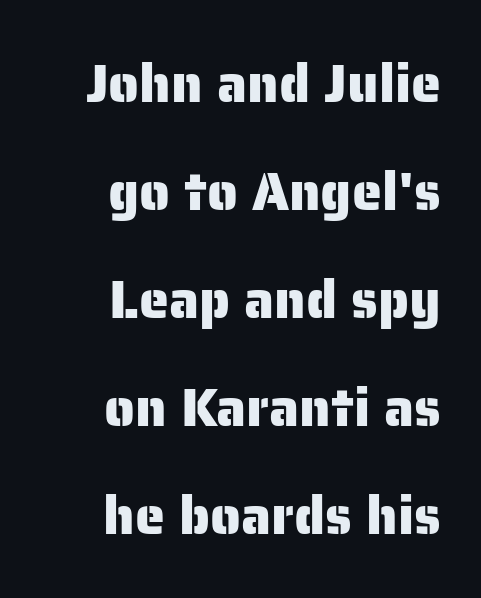
The axis of the letterforms is exactly vertical. A flush-right, rag-left setting is used for this passage. Note the varied advance widths — an 'i' is clearly narrower than an 'm'. Words float on clear page, feet unadorned. What's the leading like? Stretched, with rows far apart. There is no visible air inserted between adjacent glyphs.
